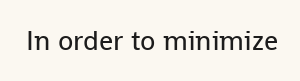
{"serif": "no", "italic": "no", "bold": "no", "weight": "regular", "width": "normal", "stroke_contrast": "low", "x_height": "medium", "monospaced": "no", "underline": "no", "letter_spacing": "normal", "letter_spacing_em": 0.0, "glyph_px": 28}
